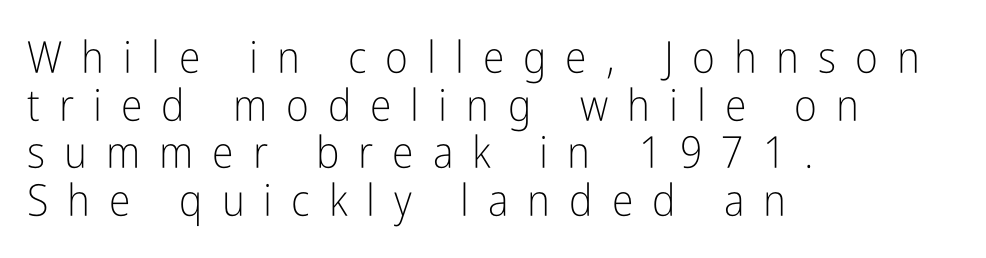
Regarding leading, the lines here are crowded together. In terms of letterform style, serifs are entirely absent. Italic? Not at all — the glyphs are vertical. Bare-footed words on every line.
